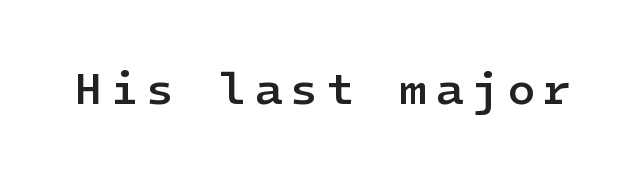
Compared with an ordinary text face, these strokes are moderately heavier — a semibold. This is sans-serif lettering, the kind often seen on screens and signage. These lines were composed using upright roman letters. The area under the type is left untouched.
